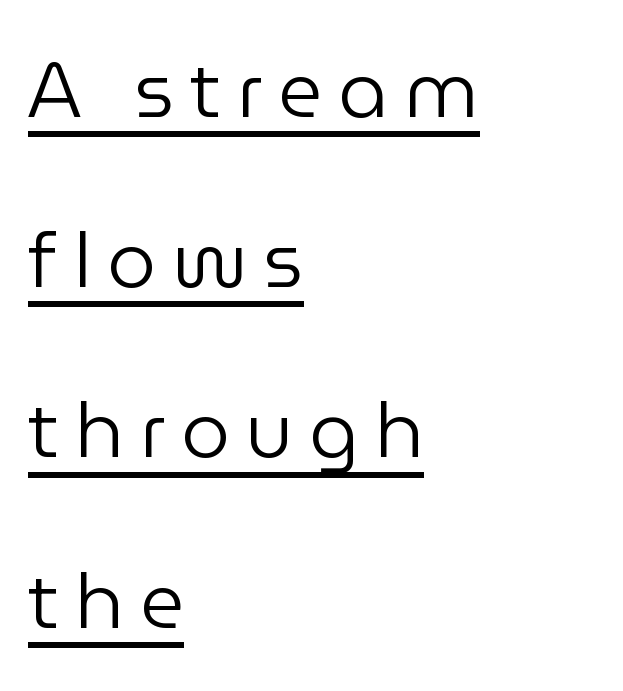
{"serif": "no", "italic": "no", "bold": "no", "weight": "regular", "width": "normal", "stroke_contrast": "low", "x_height": "medium", "monospaced": "no", "underline": "yes", "align": "left", "line_spacing": "loose", "line_spacing_ratio": 2.21, "letter_spacing": "wide", "letter_spacing_em": 0.21, "glyph_px": 77}
